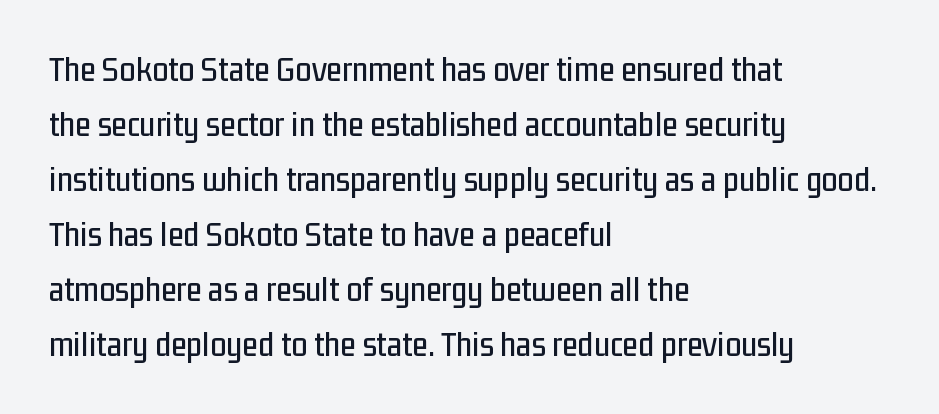
{"serif": "no", "italic": "no", "width": "condensed", "stroke_contrast": "low", "x_height": "medium", "monospaced": "no", "underline": "no", "align": "left", "line_spacing": "normal", "line_spacing_ratio": 1.53, "letter_spacing": "normal", "letter_spacing_em": 0.0, "glyph_px": 36}
